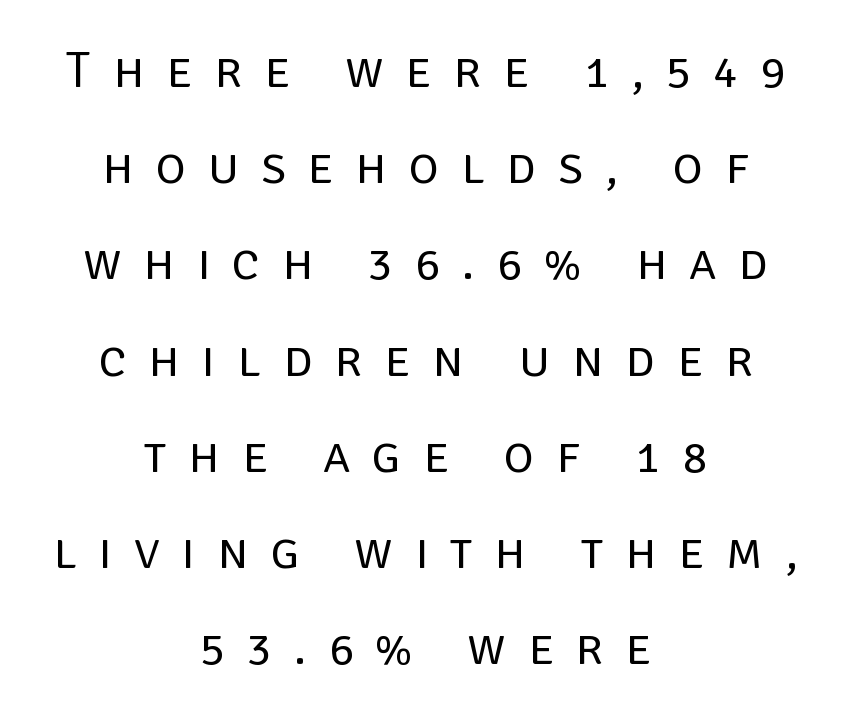
{"serif": "no", "italic": "no", "bold": "no", "weight": "regular", "width": "normal", "stroke_contrast": "low", "x_height": "large", "monospaced": "no", "underline": "no", "align": "center", "line_spacing_ratio": 1.85, "letter_spacing": "wide", "letter_spacing_em": 0.42, "glyph_px": 52}
